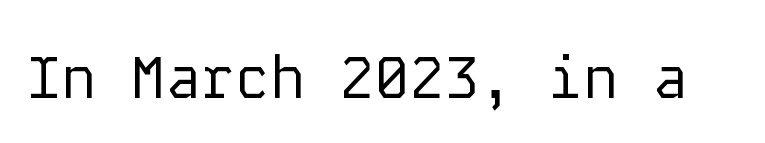
You could count columns in this text — the font is strictly monospaced. No letter is thick-stroked: the sample isn't bold. A sans-serif font was chosen for this passage. Italic? Not at all — the glyphs are vertical. Check under the words: just untouched page.
